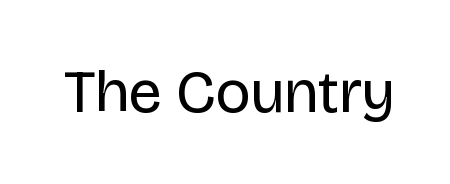
{"serif": "no", "italic": "no", "bold": "no", "weight": "regular", "width": "normal", "stroke_contrast": "low", "x_height": "large", "monospaced": "no", "underline": "no", "letter_spacing": "normal", "letter_spacing_em": 0.0, "glyph_px": 61}
